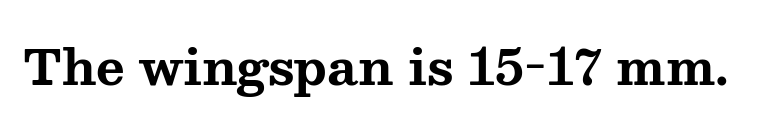
Tracking here is standard; glyphs follow each other at the usual distance. The area under the type is left untouched. Is this a fixed-width face? No — the glyphs have proportional, varying widths. Weight check: bold — yes, fully. The letters carry serifs — small finishing strokes at the ends of their stems. Upright lettering throughout.
